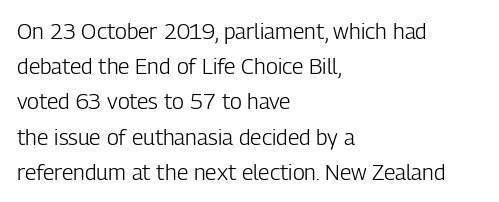
The image shows 22 px text type, upright; set left-aligned, normal line spacing (1.6x), normal letter spacing, not underlined.
